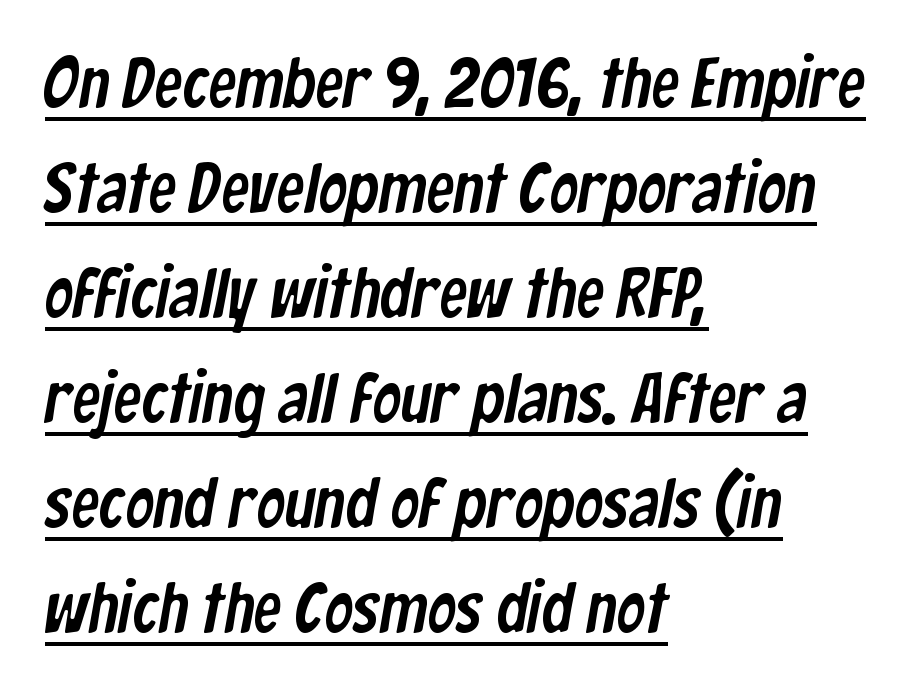
The image shows 71 px condensed sans-serif type; set left-aligned, normal line spacing (1.48x), normal letter spacing, underlined; low stroke contrast and a medium x-height.
